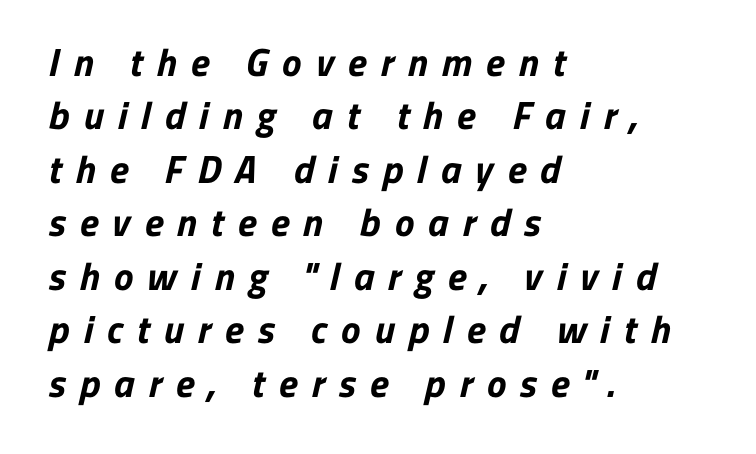
{"serif": "no", "bold": "yes", "weight": "bold", "width": "normal", "stroke_contrast": "low", "x_height": "medium", "monospaced": "no", "underline": "no", "align": "left", "line_spacing": "normal", "line_spacing_ratio": 1.37, "letter_spacing": "wide", "letter_spacing_em": 0.36, "glyph_px": 39}
